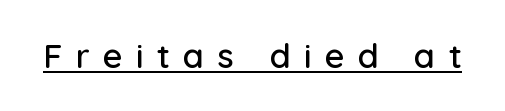
The image shows 34 px sans-serif type, upright; set unusually wide letter spacing (+0.39 em), underlined; low stroke contrast and a medium x-height.
